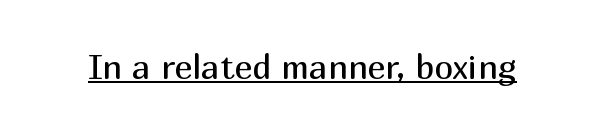
{"serif": "no", "italic": "no", "bold": "no", "weight": "regular", "width": "normal", "stroke_contrast": "medium", "x_height": "medium", "monospaced": "no", "underline": "yes", "letter_spacing": "normal", "letter_spacing_em": 0.0, "glyph_px": 34}
